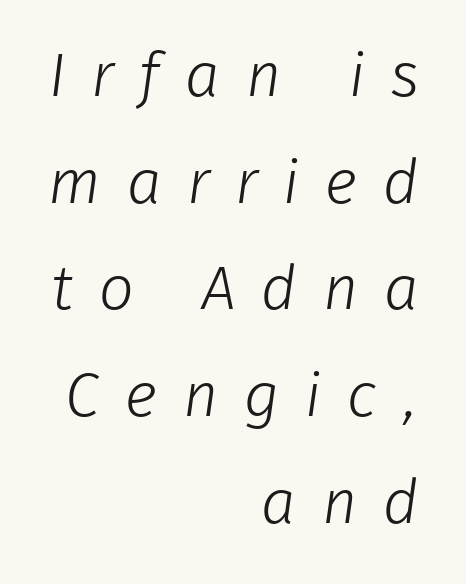
This sample uses expanded letter spacing, leaving extra air between glyphs. Underlining? Definitely not there. You can tell from the bare stems that sans-serif type was used. Typeset ragged left — the right edge is the straight one. This is not heavy type; no bold has been used. Proportional: the letters do not fall into vertical columns.
